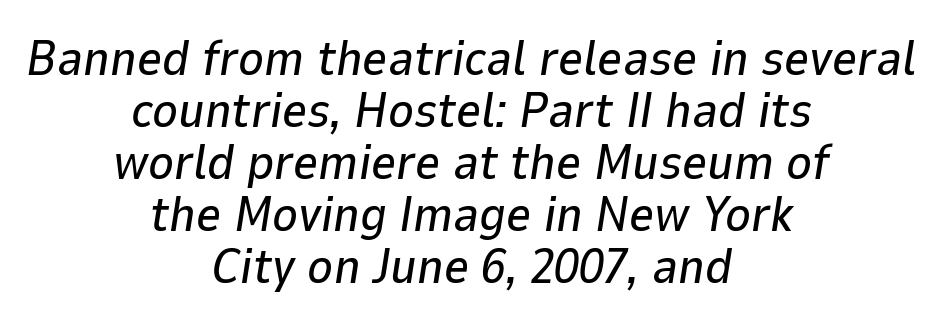
{"italic": "yes", "lean": "right", "slant_degrees": 9, "width": "normal", "stroke_contrast": "low", "x_height": "medium", "monospaced": "no", "underline": "no", "align": "center", "line_spacing": "tight", "line_spacing_ratio": 1.06, "letter_spacing": "normal", "letter_spacing_em": 0.0, "glyph_px": 49}
